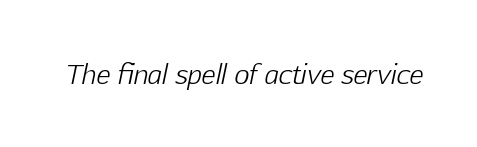
The image shows 26 px text type, italic (leaning right); set normal letter spacing, not underlined.
